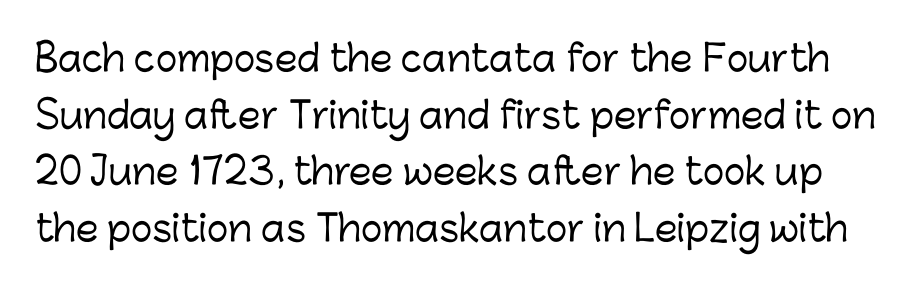
The image shows 36 px sans-serif type, upright; set normal line spacing (1.57x), normal letter spacing, not underlined; low stroke contrast and a medium x-height.
